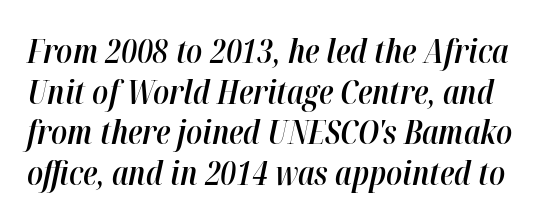
{"italic": "yes", "lean": "right", "slant_degrees": 12, "bold": "semi", "weight": "semibold", "width": "condensed", "stroke_contrast": "high", "x_height": "medium", "monospaced": "no", "underline": "no", "line_spacing_ratio": 1.23, "letter_spacing": "normal", "letter_spacing_em": 0.0, "glyph_px": 33}
